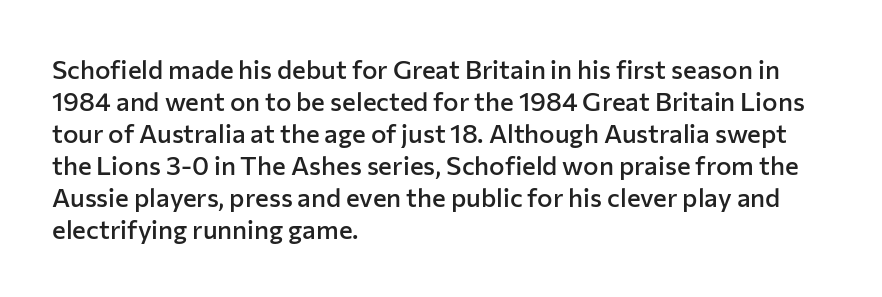
Q: Is the text bold? A: Semi-bold.
Q: Is the text italic (slanted)? A: No, it is upright.
Q: Is the text underlined? A: No.
Q: How is the paragraph aligned? A: Left-aligned.
Q: Is the spacing between letters normal or unusually wide? A: Normal.
